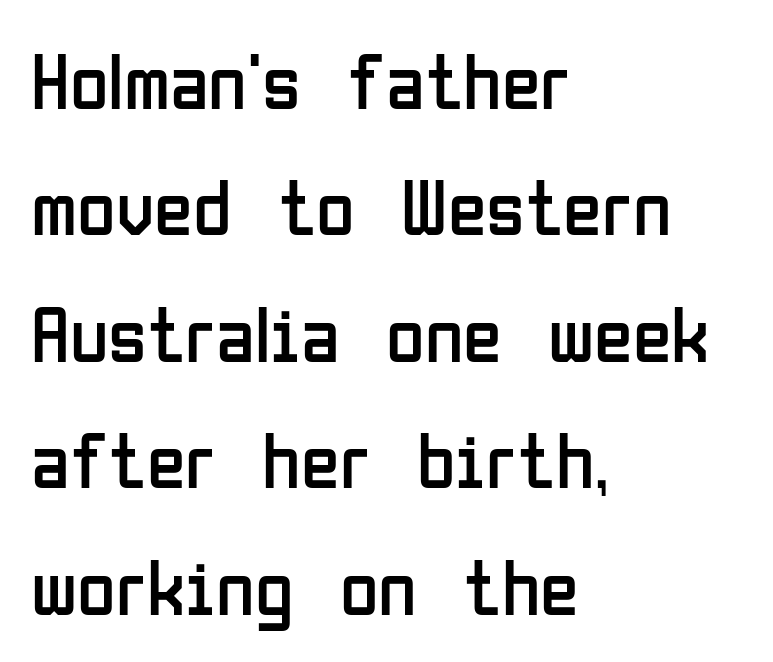
The characters are drawn with everyday or finer stroke widths. Tracking here is standard; glyphs follow each other at the usual distance. Varying glyph widths throughout — classic text-font behaviour. Observe the absence of serifs on each vertical stroke in this sample. Designer's note — italics off, roman on. The paragraph has a hard left edge and a soft right edge.
